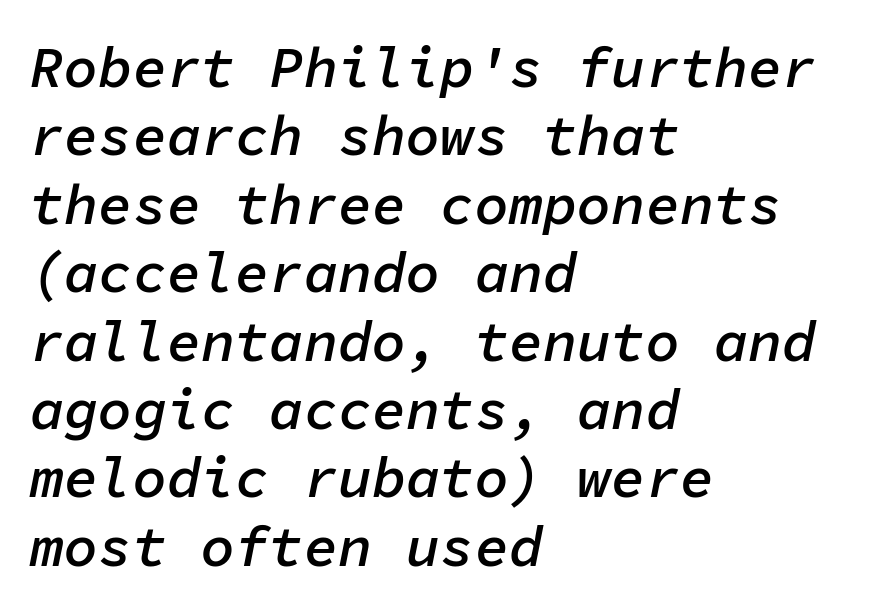
Q: Is the text bold? A: Semi-bold.
Q: Is the text italic (slanted)? A: Yes, it leans right by about 11 degrees.
Q: Is the text underlined? A: No.
Q: How is the paragraph aligned? A: Left-aligned.
Q: Is the spacing between letters normal or unusually wide? A: Normal.
Q: Width (condensed, normal, or wide)? A: Normal.
Q: Stroke contrast? A: Low.
Q: x-height? A: Medium.
Q: Monospaced? A: Yes.
